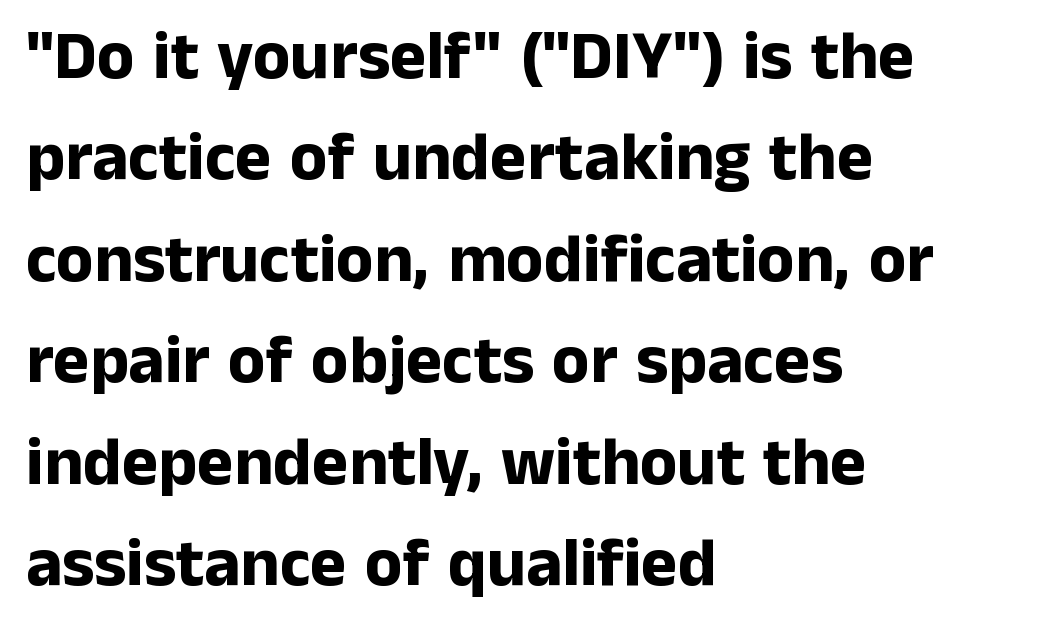
Character widths vary here, with narrow letters taking less room than wide ones. The face used here has the dense, thick strokes of a bold. Descenders hang freely into open space. These lines stack with their left ends in a neat column.
